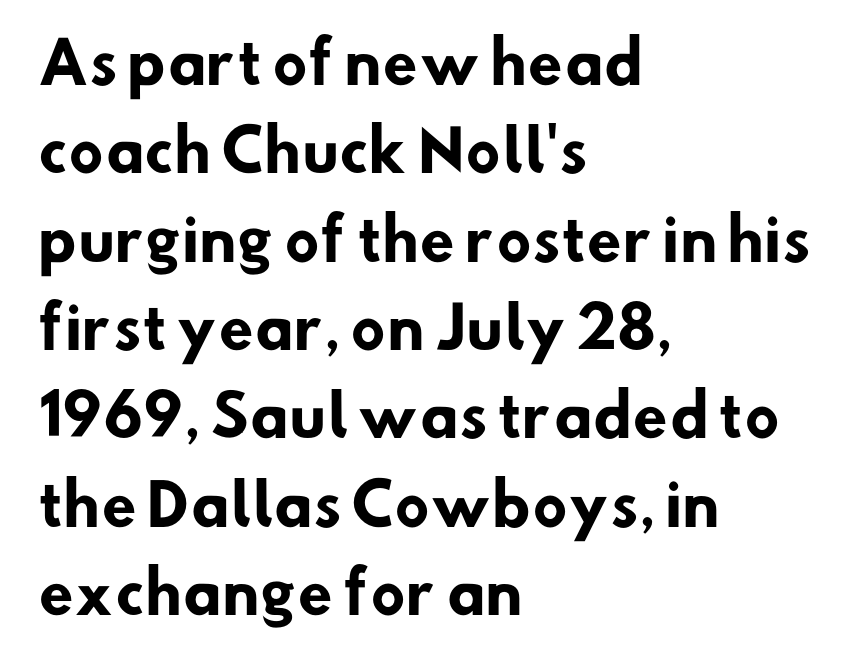
{"serif": "no", "bold": "yes", "weight": "heavy", "width": "normal", "stroke_contrast": "low", "x_height": "small", "monospaced": "no", "underline": "no", "align": "left", "line_spacing": "normal", "line_spacing_ratio": 1.55, "letter_spacing": "normal", "letter_spacing_em": 0.0, "glyph_px": 57}
